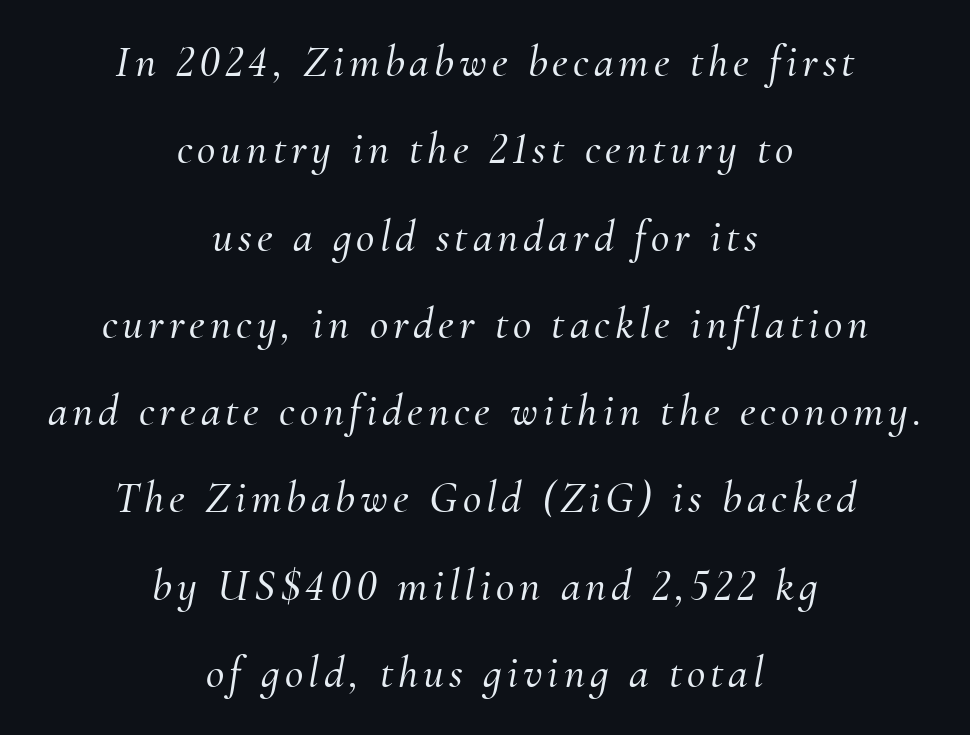
The image shows 45 px serif type, italic (leaning right); set centered, loose line spacing (1.94x), not underlined; medium stroke contrast and a small x-height.
